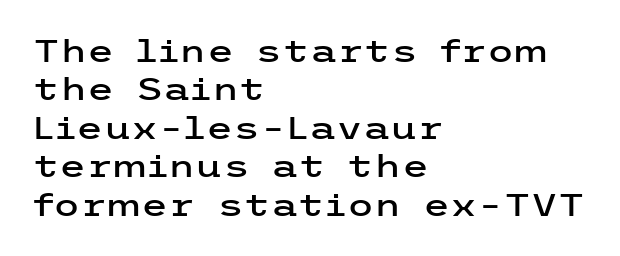
The image shows 31 px wide sans-serif type, upright; set left-aligned, line spacing 1.24x, normal letter spacing, not underlined; low stroke contrast and a medium x-height.
